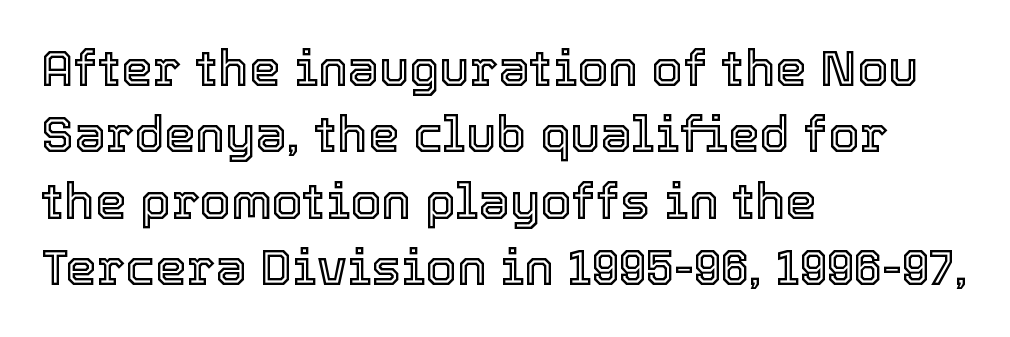
The image shows 50 px text type, upright; set left-aligned, normal line spacing (1.33x), normal letter spacing, not underlined; a medium x-height.
